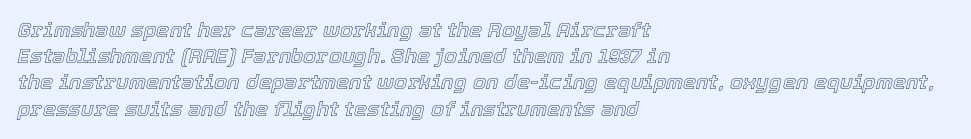
Would a proofreader flag this as italicized? Yes. Check under the words: just untouched page. Horizontal bands of white between lines are of average thickness. There is no visible air inserted between adjacent glyphs.
